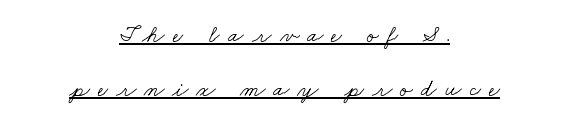
The typesetter chose a symmetrical, centered arrangement here. Underlining? Definitely there. Substantial extra tracking has been applied to these lines. The block of text is sparse from top to bottom, with ample space between rows. The cut favours lightness, reaching ordinary text weight at its darkest.
